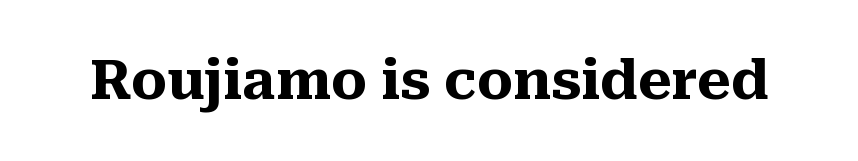
A typesetter would label this face a serif. Spacing between characters is what you'd get straight out of the box. You'd pick this weight for a headline — it's a proper bold. Is this a fixed-width face? No — the glyphs have proportional, varying widths. Unmarked baselines from the first word to the last. A typesetter would mark this as roman, not italic.
